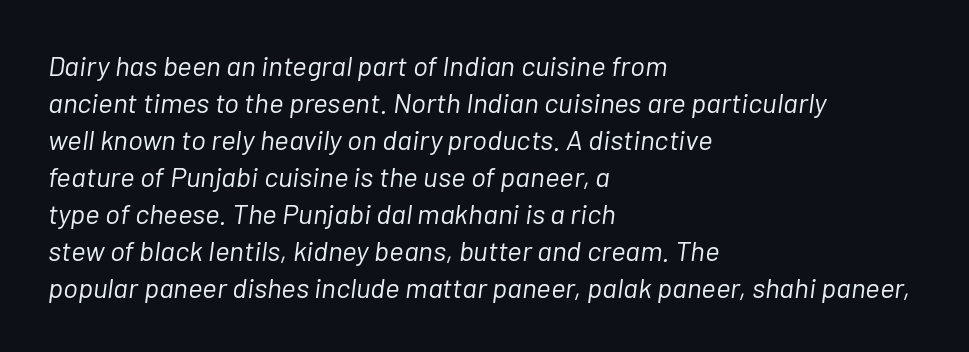
The gap between lines stays unmarked. Baseline-to-baseline distance is the conventional proportion of letter height. The paragraph has a hard left edge and a soft right edge. Look at the tracking — it's just the regular setting, nothing added. Think of a printed novel: that variable character pitch is what you see here.
